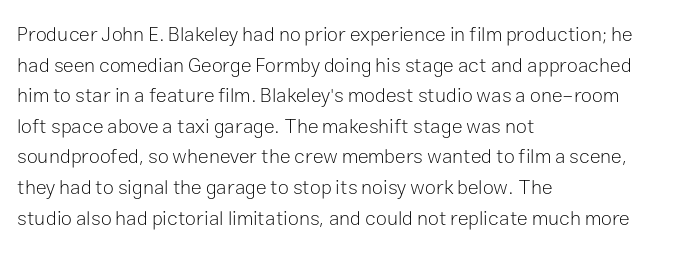
If you drew a line through each stem, it would be perfectly vertical. Students, observe: this is what conventionally led text looks like. Alignment: flush left. Decoration check: the copy has no underline.
